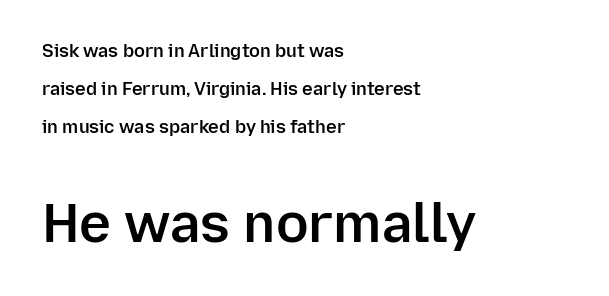
The image shows 54 px semibold sans-serif type, upright; set left-aligned, loose line spacing (2.1x), normal letter spacing, not underlined; the second (bottom) block is 3.0x larger; low stroke contrast and a medium x-height.
